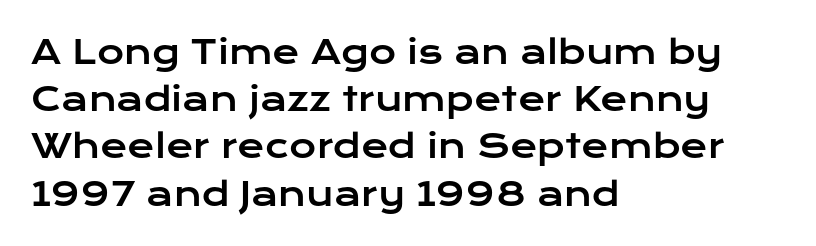
Underline: absent. When letters stand straight like this, we call the style roman or upright. These lines are set flush left with a ragged right edge. Note the varied advance widths — an 'i' is clearly narrower than an 'm'. Each word holds together tightly as a unit, with standard inter-letter gaps. To sum up the face: it is a sans, with no serifs.
